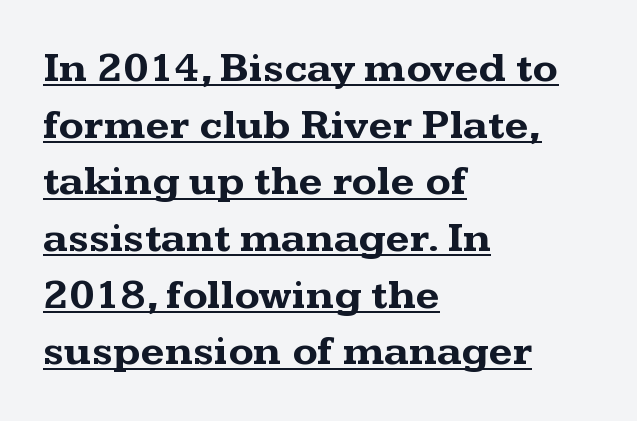
{"serif": "yes", "italic": "no", "bold": "yes", "weight": "bold", "width": "wide", "stroke_contrast": "medium", "x_height": "medium", "monospaced": "no", "underline": "yes", "align": "left", "line_spacing": "normal", "line_spacing_ratio": 1.35, "letter_spacing": "normal", "letter_spacing_em": 0.0, "glyph_px": 42}
